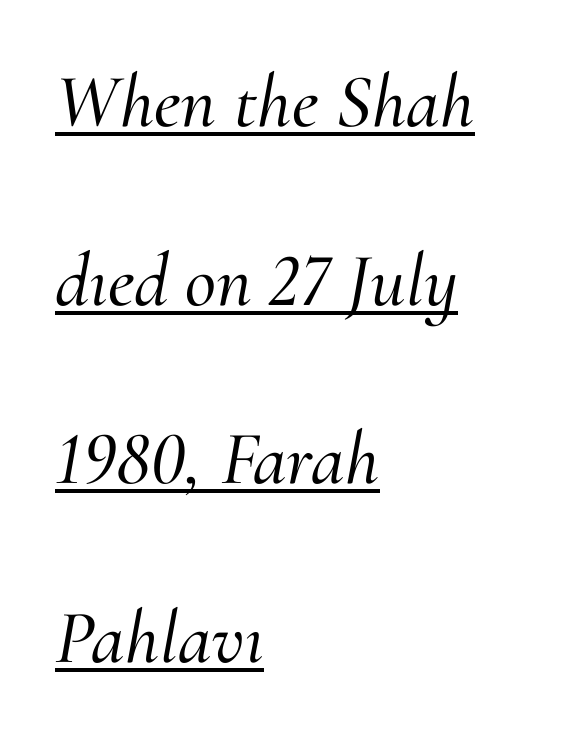
{"serif": "yes", "italic": "yes", "lean": "right", "slant_degrees": 10, "width": "normal", "stroke_contrast": "medium", "x_height": "small", "monospaced": "no", "underline": "yes", "align": "left", "line_spacing": "loose", "line_spacing_ratio": 2.35, "letter_spacing": "normal", "letter_spacing_em": 0.0, "glyph_px": 76}
